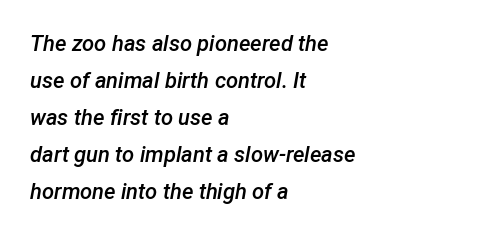
The image shows 22 px text type, italic (leaning right); set left-aligned, normal line spacing (1.68x), normal letter spacing, not underlined.
